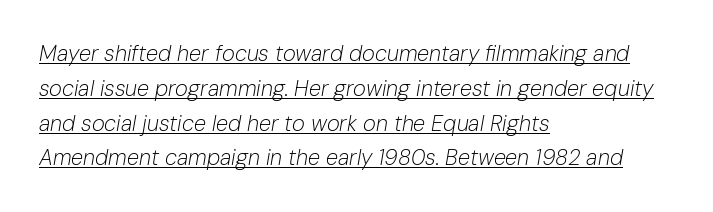
These characters rest on top of a visible drawn line. Stem width sits at or under what a default text font uses. Nothing unusual about the tracking: characters are spaced as the font intends. The lettering tilts uniformly, giving the passage an italic look.
